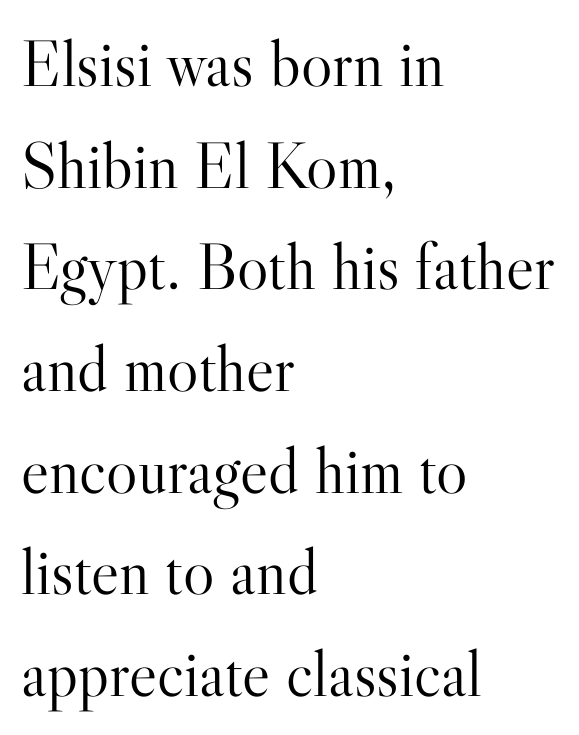
The passage shown is not underscored anywhere. This rendering uses left alignment, leaving the right contour irregular. Every character sits straight up, as roman type does. Look at the bottom of the vertical strokes: they flare into serifs here. Standard letterfit; no display-style spreading of the glyphs.
